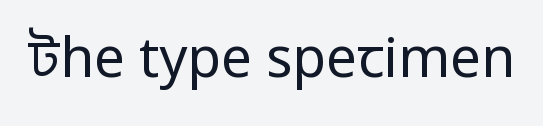
Q: Is the text bold? A: No.
Q: Is the text italic (slanted)? A: No, it is upright.
Q: Is the typeface a serif or a sans-serif typeface? A: Sans-serif.
Q: Is the text underlined? A: No.
Q: Is the spacing between letters normal or unusually wide? A: Normal.
Q: Width (condensed, normal, or wide)? A: Condensed.
Q: Stroke contrast? A: Low.
Q: x-height? A: Large.
Q: Monospaced? A: No.
